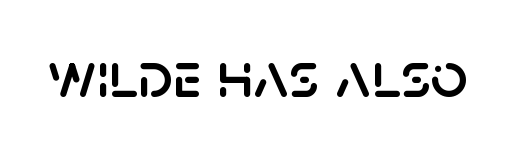
{"serif": "no", "italic": "no", "width": "normal", "stroke_contrast": "low", "x_height": "large", "monospaced": "no", "underline": "no", "letter_spacing": "normal", "letter_spacing_em": 0.0, "glyph_px": 65}
